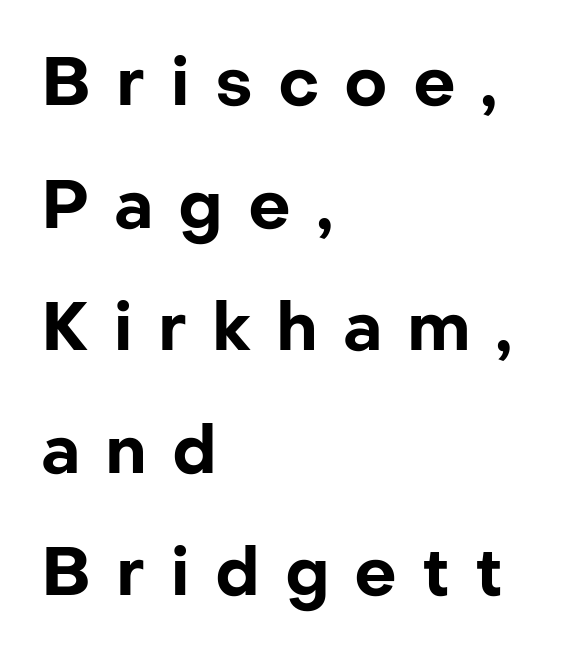
Q: Is the text bold? A: Yes.
Q: Is the text italic (slanted)? A: No, it is upright.
Q: Is the typeface a serif or a sans-serif typeface? A: Sans-serif.
Q: Is the text underlined? A: No.
Q: How is the paragraph aligned? A: Left-aligned.
Q: Is the spacing between letters normal or unusually wide? A: Unusually wide.
Q: Width (condensed, normal, or wide)? A: Normal.
Q: Stroke contrast? A: Low.
Q: x-height? A: Medium.
Q: Monospaced? A: No.
